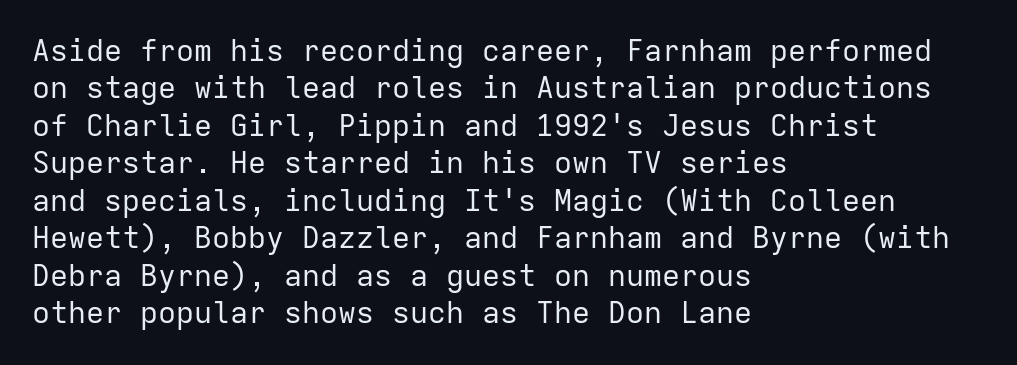
{"serif": "no", "italic": "no", "bold": "no", "weight": "regular", "width": "normal", "stroke_contrast": "low", "x_height": "medium", "monospaced": "yes", "underline": "no", "align": "left", "line_spacing": "normal", "line_spacing_ratio": 1.25, "letter_spacing": "normal", "letter_spacing_em": 0.0, "glyph_px": 30}
